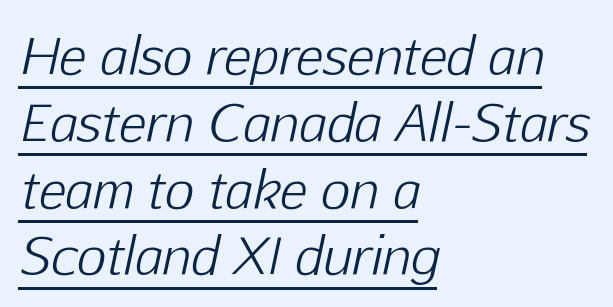
{"italic": "yes", "lean": "right", "slant_degrees": 12, "bold": "no", "weight": "light", "width": "normal", "stroke_contrast": "low", "x_height": "medium", "monospaced": "no", "underline": "yes", "align": "left", "line_spacing": "normal", "line_spacing_ratio": 1.31, "letter_spacing": "normal", "letter_spacing_em": 0.0, "glyph_px": 51}
